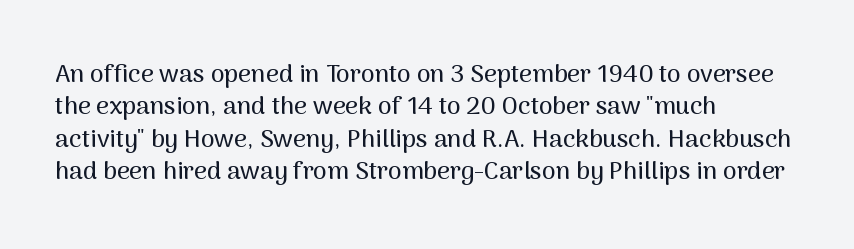
Q: Is the text italic (slanted)? A: No, it is upright.
Q: Is the text underlined? A: No.
Q: How is the paragraph aligned? A: Left-aligned.
Q: Is the spacing between letters normal or unusually wide? A: Normal.
Q: Is the spacing between lines tight, normal or loose? A: Normal.
